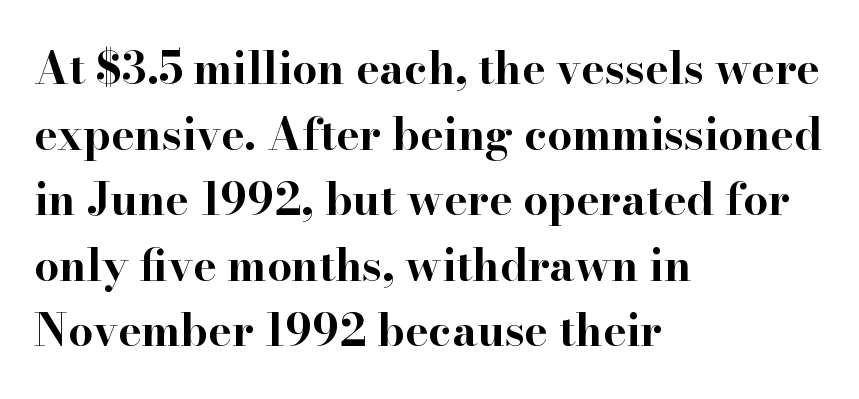
The image shows 44 px bold, wide serif type, upright; set left-aligned, normal line spacing (1.49x), normal letter spacing, not underlined; high stroke contrast and a small x-height.
